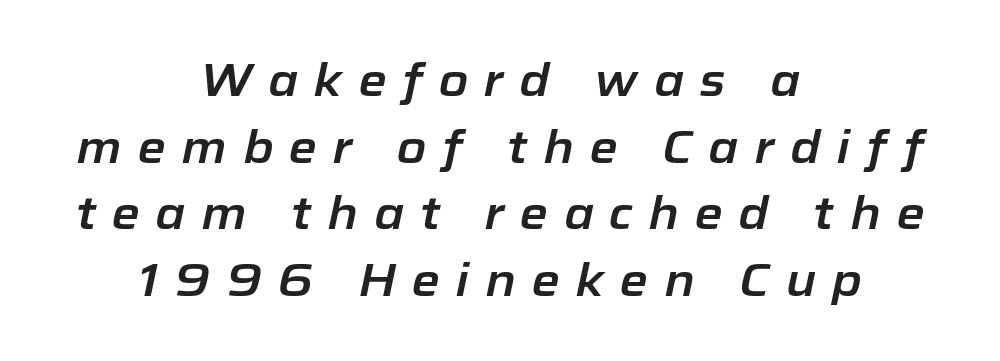
{"italic": "yes", "lean": "right", "slant_degrees": 12, "width": "normal", "stroke_contrast": "low", "x_height": "medium", "monospaced": "no", "underline": "no", "align": "center", "line_spacing": "normal", "line_spacing_ratio": 1.45, "letter_spacing": "wide", "letter_spacing_em": 0.34, "glyph_px": 46}
